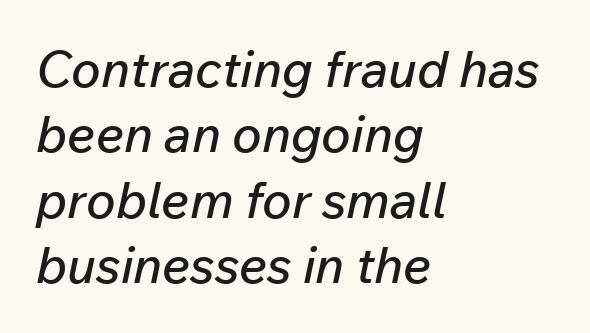
Q: Is the text italic (slanted)? A: Yes, it leans right by about 12 degrees.
Q: Is the text underlined? A: No.
Q: How is the paragraph aligned? A: Left-aligned.
Q: Is the spacing between letters normal or unusually wide? A: Normal.
Q: Is the spacing between lines tight, normal or loose? A: Normal.
Q: Width (condensed, normal, or wide)? A: Normal.
Q: Stroke contrast? A: Low.
Q: x-height? A: Medium.
Q: Monospaced? A: No.
